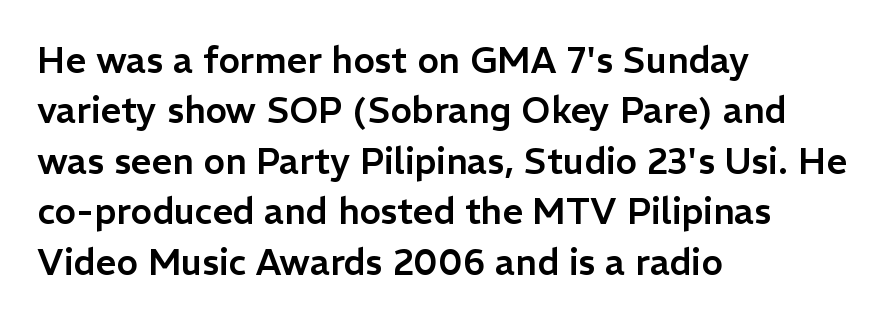
Q: Is the text italic (slanted)? A: No, it is upright.
Q: Is the typeface a serif or a sans-serif typeface? A: Sans-serif.
Q: Is the text underlined? A: No.
Q: How is the paragraph aligned? A: Left-aligned.
Q: Is the spacing between letters normal or unusually wide? A: Normal.
Q: Is the spacing between lines tight, normal or loose? A: Normal.
Q: Width (condensed, normal, or wide)? A: Normal.
Q: Stroke contrast? A: Low.
Q: x-height? A: Medium.
Q: Monospaced? A: No.
